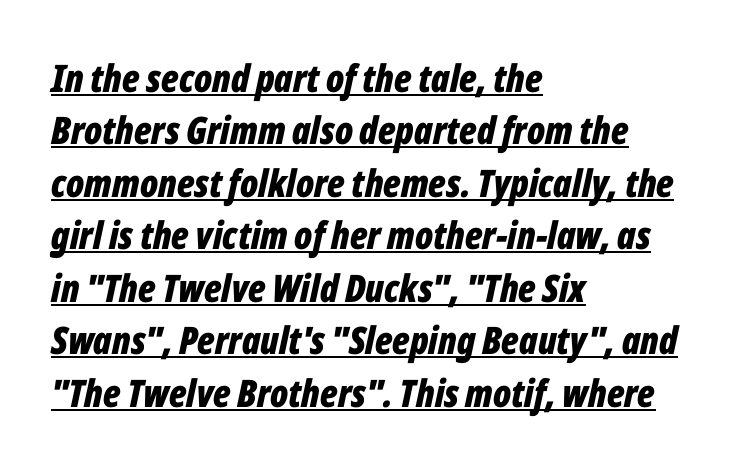
The image shows 38 px bold, condensed type, italic (leaning right); set left-aligned, normal line spacing (1.38x), normal letter spacing, underlined; low stroke contrast and a medium x-height.
